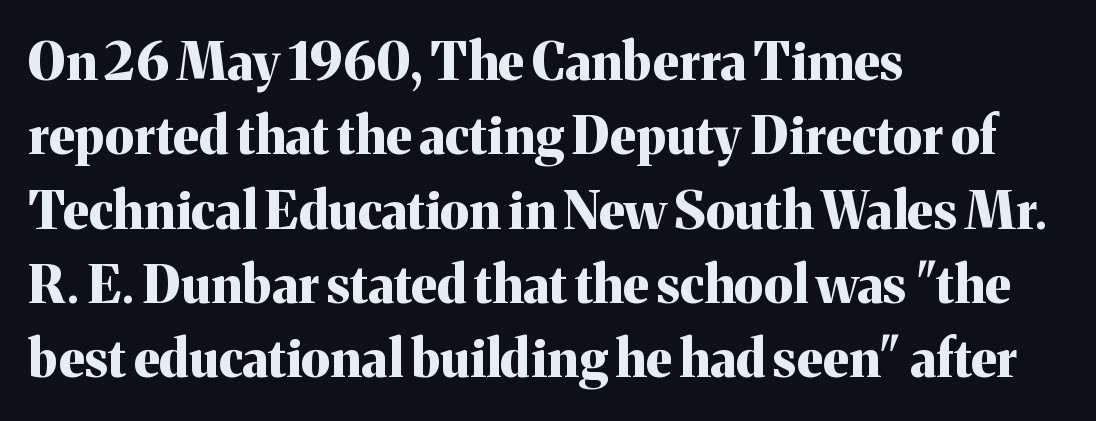
Is there much room between lines? A standard amount, neither cramped nor airy. The letters carry serifs — small finishing strokes at the ends of their stems. Decoration check: the copy has no underline. Standard letterfit; no display-style spreading of the glyphs. In terms of weight, the rendering is a true, heavy bold.
